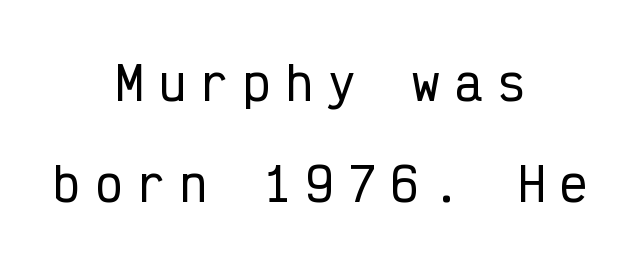
The image shows 46 px condensed sans-serif type, upright, monospaced; set centered, loose line spacing (2.19x), unusually wide letter spacing (+0.32 em), not underlined; low stroke contrast and a medium x-height.
